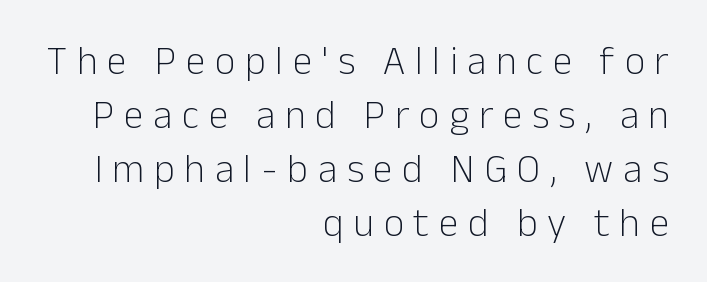
{"serif": "no", "italic": "no", "bold": "no", "weight": "light", "width": "normal", "stroke_contrast": "low", "x_height": "medium", "monospaced": "no", "underline": "no", "align": "right", "line_spacing": "normal", "line_spacing_ratio": 1.35, "letter_spacing": "wide", "letter_spacing_em": 0.24, "glyph_px": 40}
